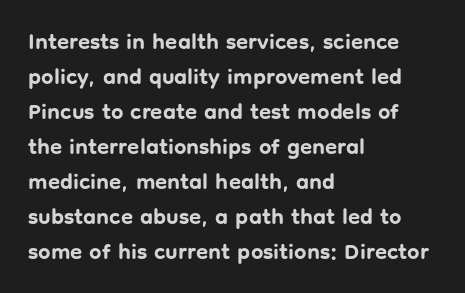
The image shows 22 px bold type, upright; set left-aligned, normal line spacing (1.59x), normal letter spacing, not underlined.
